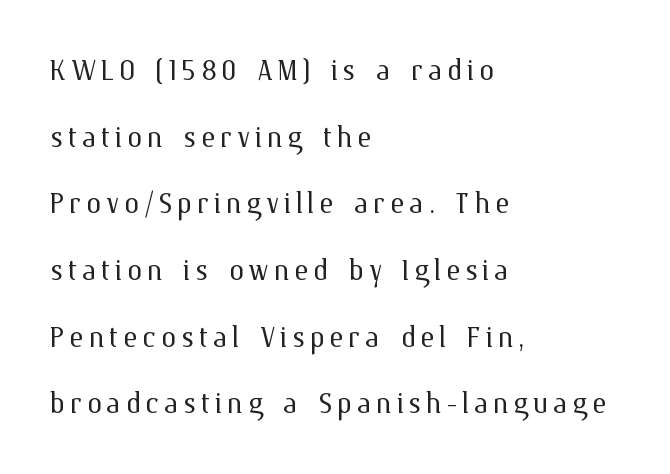
The image shows 39 px light type, upright; set left-aligned, line spacing 1.71x, not underlined; medium stroke contrast and a medium x-height.
